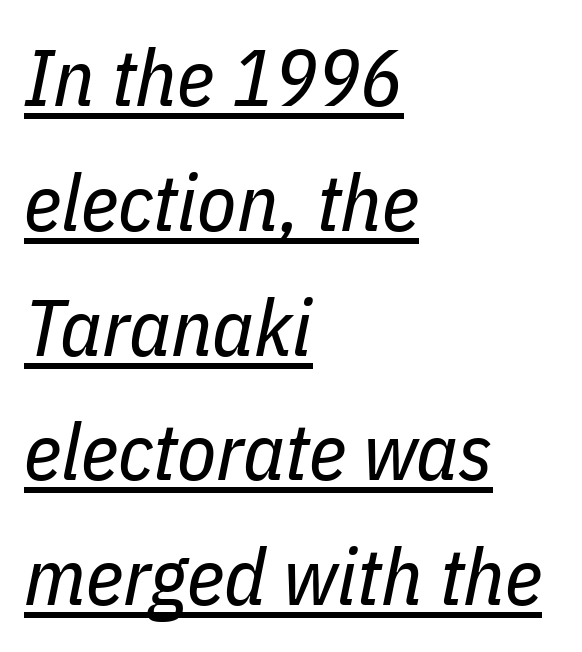
{"italic": "yes", "lean": "right", "slant_degrees": 11, "bold": "no", "weight": "regular", "width": "condensed", "stroke_contrast": "low", "x_height": "medium", "monospaced": "no", "underline": "yes", "align": "left", "line_spacing": "normal", "line_spacing_ratio": 1.56, "letter_spacing": "normal", "letter_spacing_em": 0.0, "glyph_px": 80}
